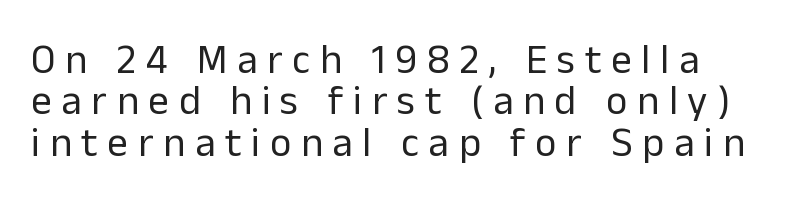
{"serif": "no", "italic": "no", "bold": "no", "weight": "regular", "width": "normal", "stroke_contrast": "low", "x_height": "medium", "monospaced": "no", "underline": "no", "align": "left", "line_spacing": "tight", "line_spacing_ratio": 1.01, "letter_spacing": "wide", "letter_spacing_em": 0.24, "glyph_px": 41}
